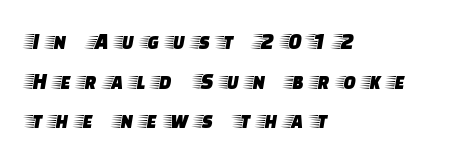
Q: Is the text italic (slanted)? A: Yes.
Q: Is the text underlined? A: No.
Q: How is the paragraph aligned? A: Left-aligned.
Q: Is the spacing between letters normal or unusually wide? A: Unusually wide.
